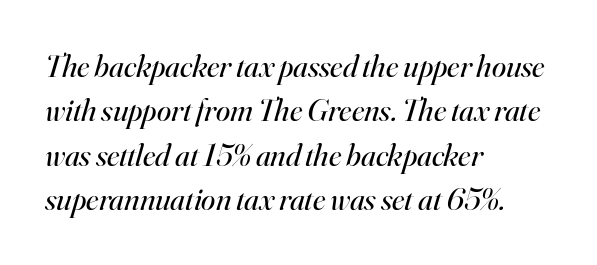
Q: Is the text bold? A: No.
Q: Is the text italic (slanted)? A: Yes, it leans right by about 16 degrees.
Q: Is the typeface a serif or a sans-serif typeface? A: Serif.
Q: Is the text underlined? A: No.
Q: How is the paragraph aligned? A: Left-aligned.
Q: Is the spacing between letters normal or unusually wide? A: Normal.
Q: Is the spacing between lines tight, normal or loose? A: Normal.
Q: Width (condensed, normal, or wide)? A: Normal.
Q: Stroke contrast? A: High.
Q: x-height? A: Small.
Q: Monospaced? A: No.
